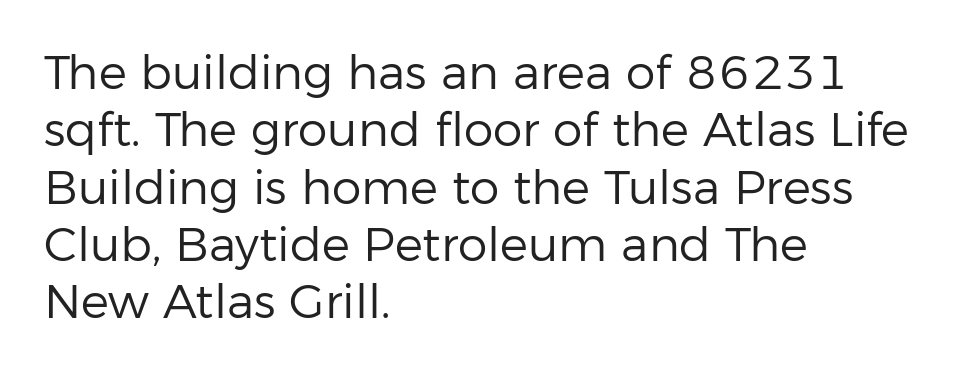
Letter spacing: default. Compared with a typical body face, this is equally light or lighter still. Spacing verdict: proportional, widths tailored to each character. The typesetter chose a ragged-right arrangement here. The face used here is a sans, in the tradition of grotesques and geometrics.
